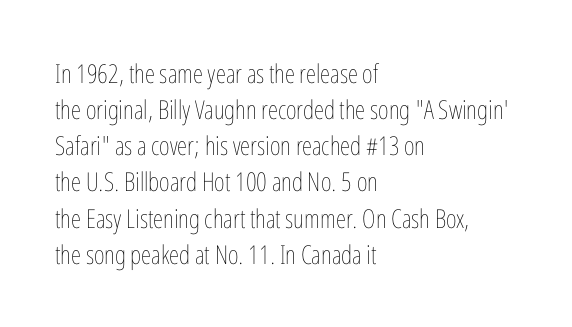
{"italic": "no", "bold": "no", "underline": "no", "align": "left", "line_spacing": "normal", "line_spacing_ratio": 1.39, "letter_spacing": "normal", "letter_spacing_em": 0.0, "glyph_px": 26}
